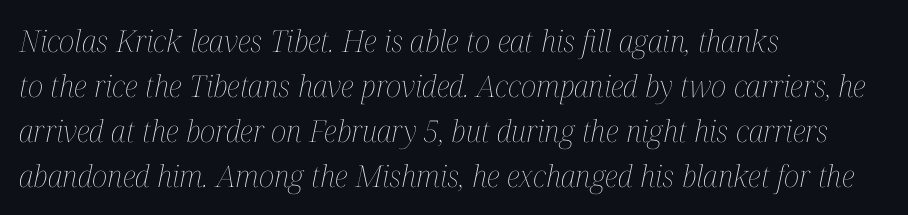
A light-to-regular cut is what we see here. The typography opts for an oblique posture over an upright one. Is the letter spacing exaggerated? No — it looks like the ordinary default. The face used here is proportionally spaced, like ordinary book or web type. Horizontal bands of white between lines are of average thickness. Typeset ragged right — the left edge is the straight one.
